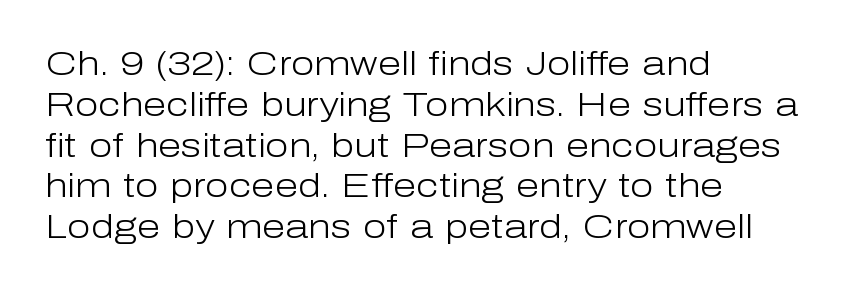
The image shows 34 px light sans-serif type, upright; set left-aligned, line spacing 1.2x, normal letter spacing, not underlined; low stroke contrast and a medium x-height.
